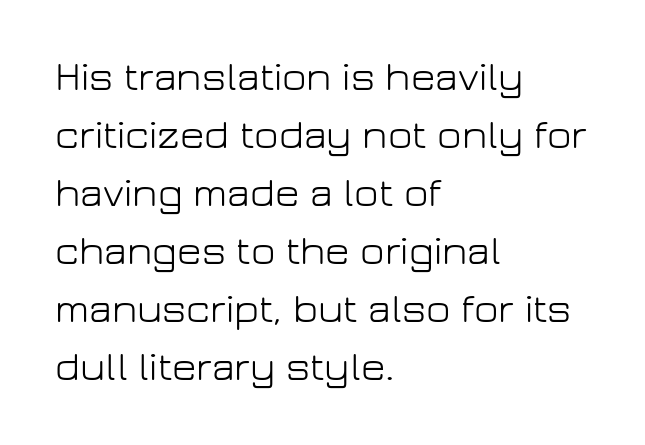
{"serif": "no", "italic": "no", "bold": "no", "weight": "light", "width": "normal", "stroke_contrast": "low", "x_height": "medium", "monospaced": "no", "underline": "no", "align": "left", "line_spacing": "normal", "line_spacing_ratio": 1.38, "letter_spacing": "normal", "letter_spacing_em": 0.0, "glyph_px": 42}
